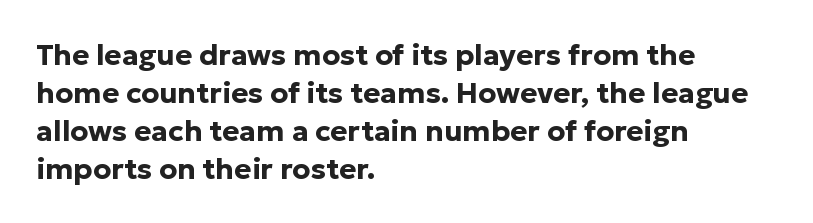
{"serif": "no", "italic": "no", "bold": "yes", "weight": "bold", "width": "normal", "stroke_contrast": "low", "x_height": "medium", "monospaced": "no", "underline": "no", "align": "left", "line_spacing": "normal", "line_spacing_ratio": 1.31, "letter_spacing": "normal", "letter_spacing_em": 0.0, "glyph_px": 29}
